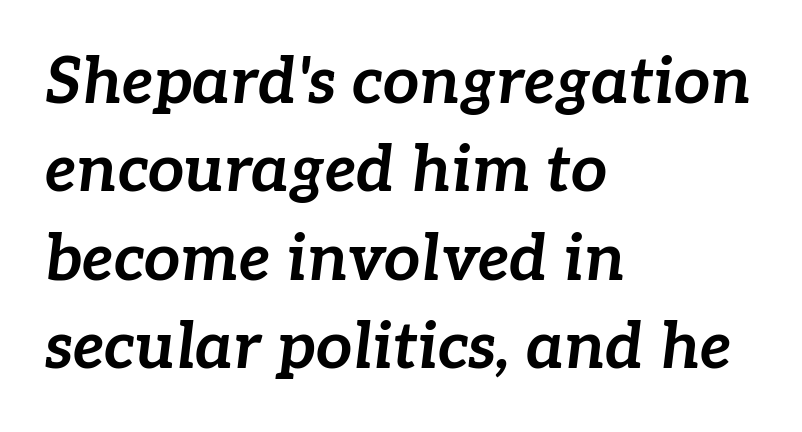
The face used here has a pronounced slope to its letters. The rows are spaced the way most documents space them. The horizontal fit of the characters is conventional and even. The rendering uses a bold face; every stroke is thick and dark. One-word summary of the alignment: left.
